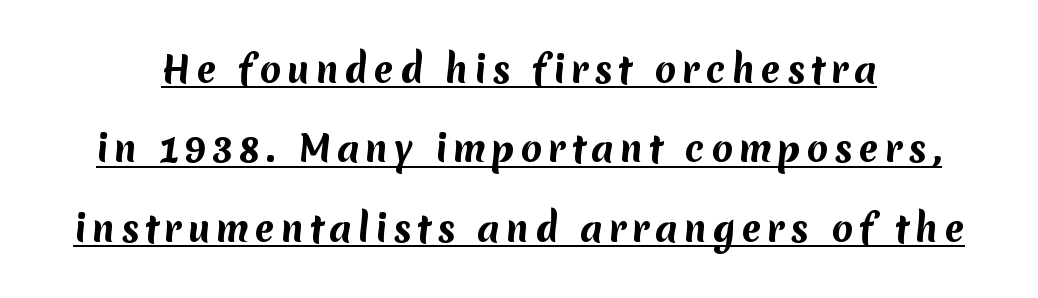
Q: Is the text bold? A: Yes.
Q: Is the typeface a serif or a sans-serif typeface? A: Sans-serif.
Q: Is the text underlined? A: Yes.
Q: Is the spacing between lines tight, normal or loose? A: Loose.
Q: Width (condensed, normal, or wide)? A: Normal.
Q: Stroke contrast? A: Medium.
Q: x-height? A: Medium.
Q: Monospaced? A: No.
